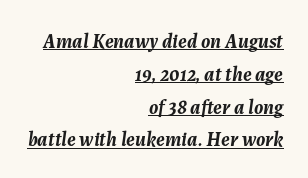
{"italic": "yes", "lean": "right", "slant_degrees": 7, "bold": "yes", "underline": "yes", "align": "right", "line_spacing": "normal", "line_spacing_ratio": 1.64, "letter_spacing": "normal", "letter_spacing_em": 0.0, "glyph_px": 20}
